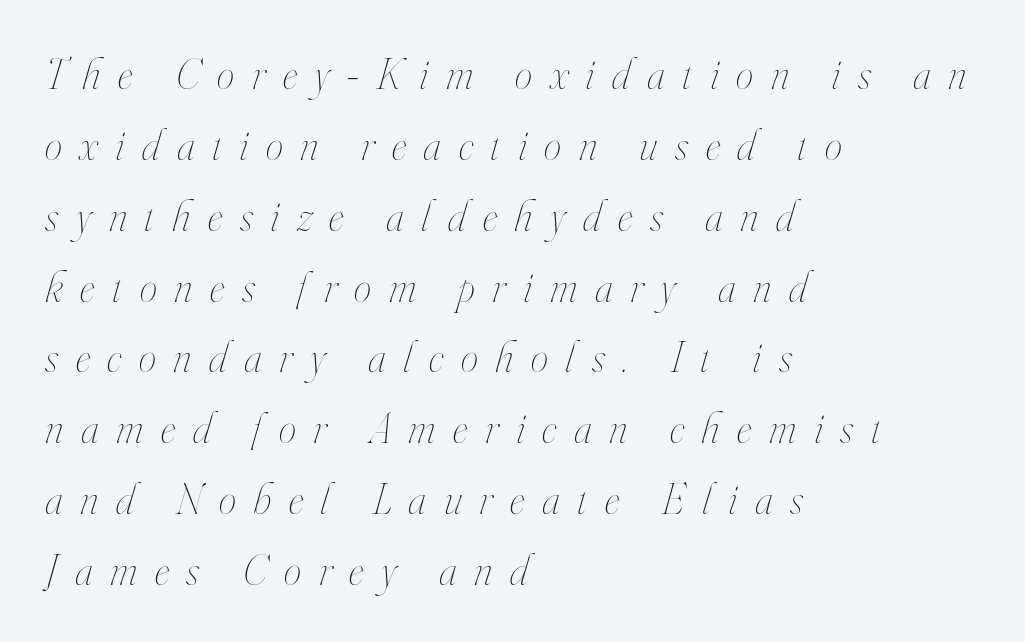
Q: Is the text bold? A: No.
Q: Is the text italic (slanted)? A: Yes, it leans right by about 16 degrees.
Q: Is the text underlined? A: No.
Q: How is the paragraph aligned? A: Left-aligned.
Q: Is the spacing between letters normal or unusually wide? A: Unusually wide.
Q: Is the spacing between lines tight, normal or loose? A: Normal.
Q: Width (condensed, normal, or wide)? A: Condensed.
Q: Stroke contrast? A: High.
Q: x-height? A: Small.
Q: Monospaced? A: No.
